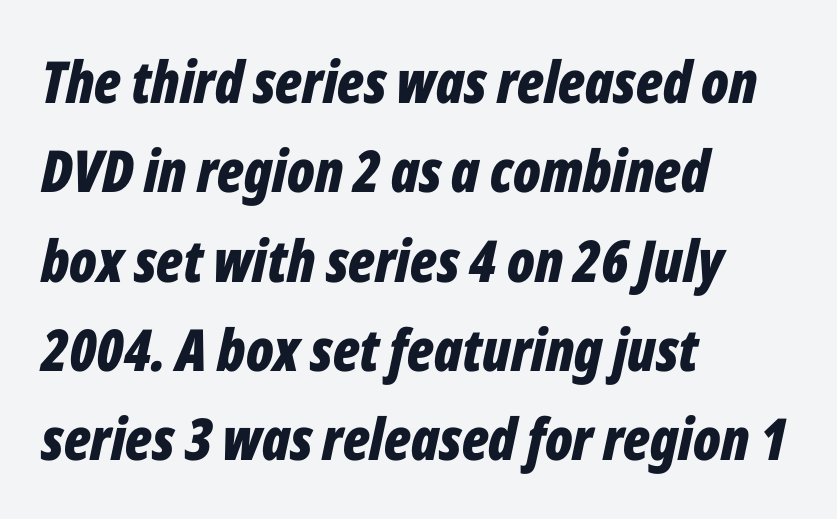
Q: Is the text bold? A: Yes.
Q: Is the text italic (slanted)? A: Yes, it leans right by about 12 degrees.
Q: Is the text underlined? A: No.
Q: How is the paragraph aligned? A: Left-aligned.
Q: Is the spacing between letters normal or unusually wide? A: Normal.
Q: Is the spacing between lines tight, normal or loose? A: Normal.
Q: Width (condensed, normal, or wide)? A: Condensed.
Q: Stroke contrast? A: Low.
Q: x-height? A: Medium.
Q: Monospaced? A: No.
